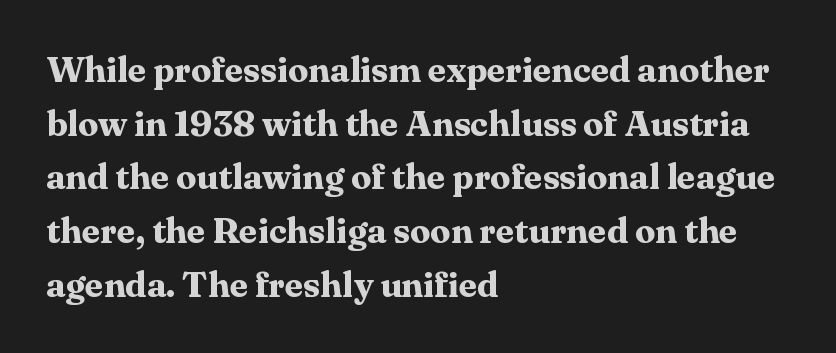
The foot of each line stays bare and open. Do the characters align in a grid? No, the font is proportional. The font family rendered here belongs to the serif group. Set as a true bold cut, around the 700 mark. How would I describe the line gaps? Plain and ordinary. Caption: multi-line text, flush left, ragged right.
